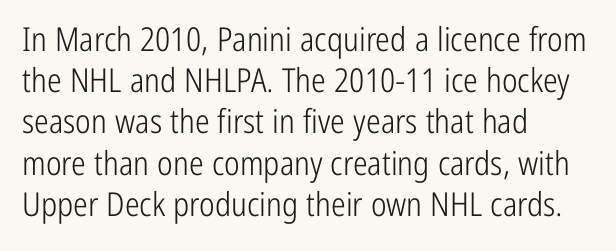
Q: Is the text bold? A: No.
Q: Is the text italic (slanted)? A: No, it is upright.
Q: Is the typeface a serif or a sans-serif typeface? A: Sans-serif.
Q: Is the text underlined? A: No.
Q: How is the paragraph aligned? A: Left-aligned.
Q: Is the spacing between letters normal or unusually wide? A: Normal.
Q: Is the spacing between lines tight, normal or loose? A: Normal.
Q: Width (condensed, normal, or wide)? A: Condensed.
Q: Stroke contrast? A: Low.
Q: x-height? A: Medium.
Q: Monospaced? A: No.
